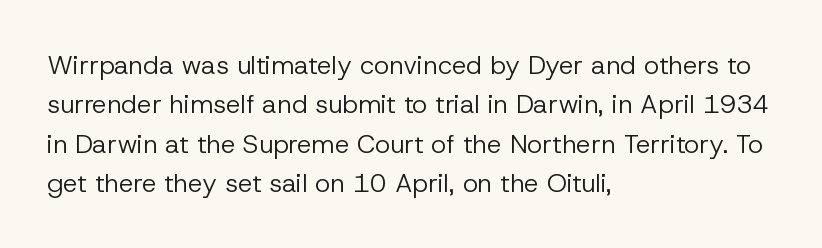
{"italic": "no", "bold": "no", "underline": "no", "align": "left", "line_spacing": "normal", "line_spacing_ratio": 1.51, "letter_spacing": "normal", "letter_spacing_em": 0.0, "glyph_px": 26}
